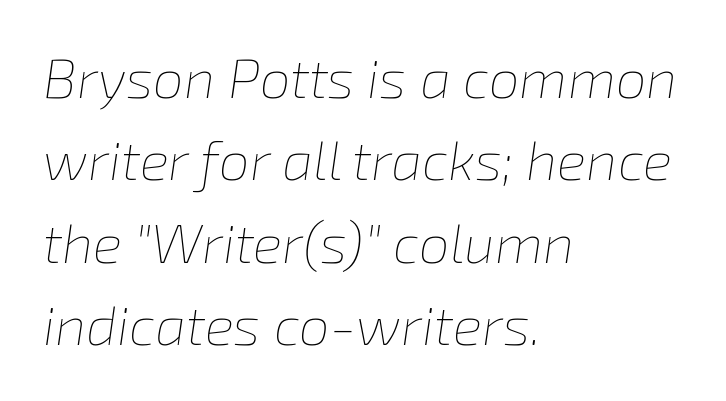
The image shows 55 px thin type, italic (leaning right); set left-aligned, normal line spacing (1.5x), normal letter spacing, not underlined; low stroke contrast and a medium x-height.
